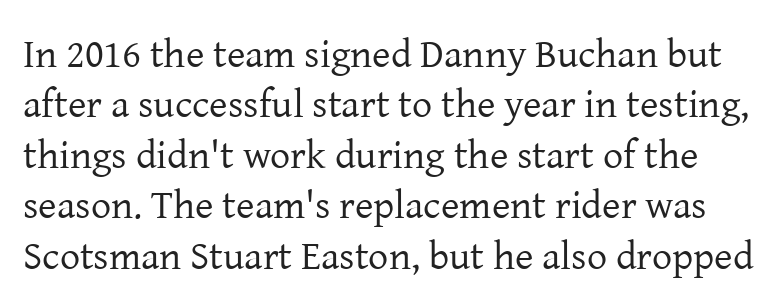
{"serif": "yes", "italic": "no", "bold": "no", "weight": "regular", "width": "normal", "stroke_contrast": "low", "x_height": "medium", "monospaced": "no", "underline": "no", "line_spacing": "normal", "line_spacing_ratio": 1.26, "letter_spacing": "normal", "letter_spacing_em": 0.0, "glyph_px": 40}
